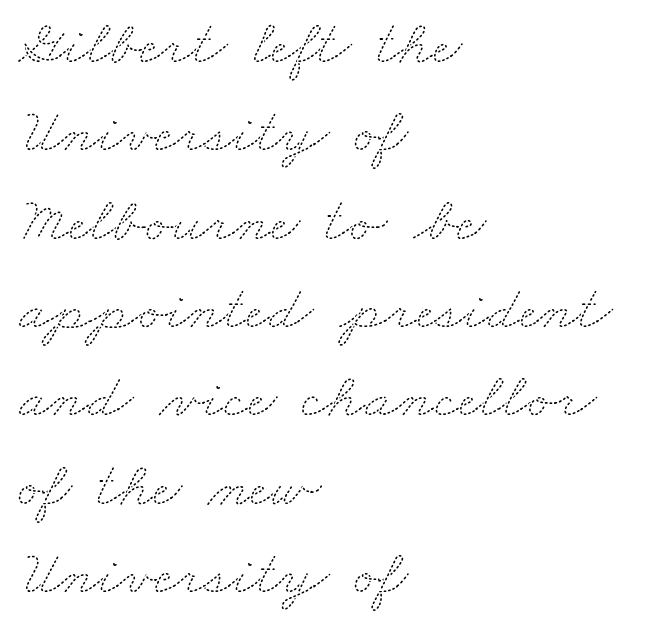
Q: Is the text bold? A: No.
Q: Is the text underlined? A: No.
Q: How is the paragraph aligned? A: Left-aligned.
Q: Is the spacing between letters normal or unusually wide? A: Normal.
Q: Is the spacing between lines tight, normal or loose? A: Normal.
Q: Width (condensed, normal, or wide)? A: Wide.
Q: Stroke contrast? A: Medium.
Q: x-height? A: Small.
Q: Monospaced? A: No.
